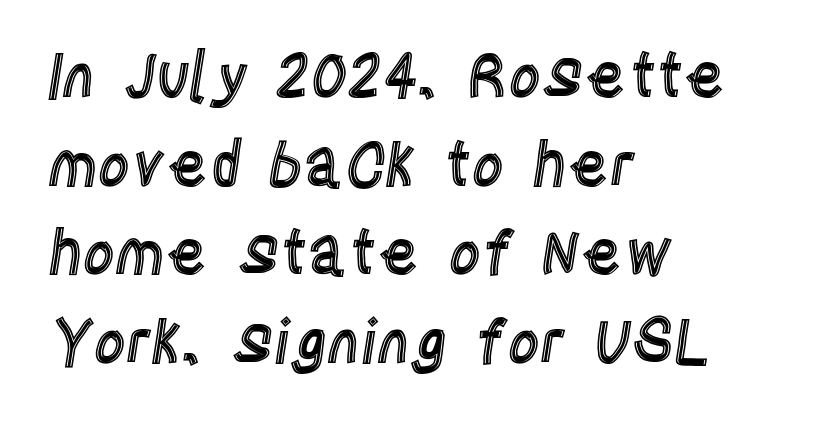
{"width": "condensed", "x_height": "large", "monospaced": "no", "underline": "no", "align": "left", "line_spacing": "normal", "line_spacing_ratio": 1.43, "letter_spacing": "normal", "letter_spacing_em": 0.0, "glyph_px": 62}
